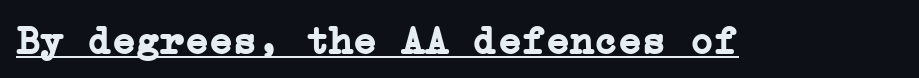
The image shows 40 px semibold serif type, upright; set normal letter spacing, underlined; low stroke contrast and a medium x-height.
